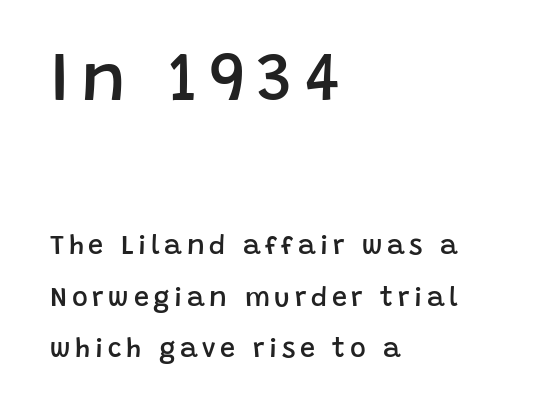
The image shows 68 px semibold sans-serif type, upright; set left-aligned, loose line spacing (1.91x), not underlined; the first (top) block is 2.52x larger; low stroke contrast and a large x-height.
